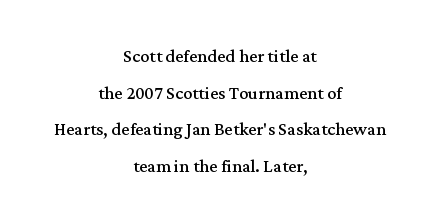
Q: Is the text bold? A: No.
Q: Is the text italic (slanted)? A: No, it is upright.
Q: Is the text underlined? A: No.
Q: How is the paragraph aligned? A: Centered.
Q: Is the spacing between letters normal or unusually wide? A: Normal.
Q: Is the spacing between lines tight, normal or loose? A: Normal.
